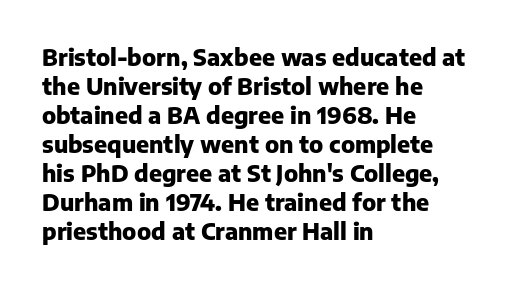
The image shows 23 px bold type, upright; set left-aligned, normal line spacing (1.26x), normal letter spacing, not underlined.
